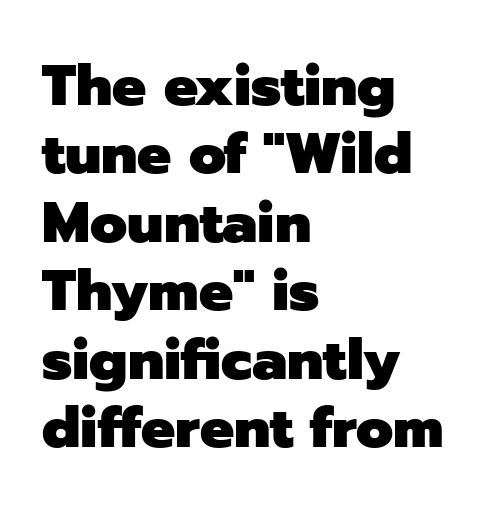
Grotesque or geometric, the face here clearly has no serifs. The specimen reads as upright at a glance. Teacher's note: observe the even left margin — that is flush-left alignment. Do the characters align in a grid? No, the font is proportional. Only glyphs here, with clear space below each row.
